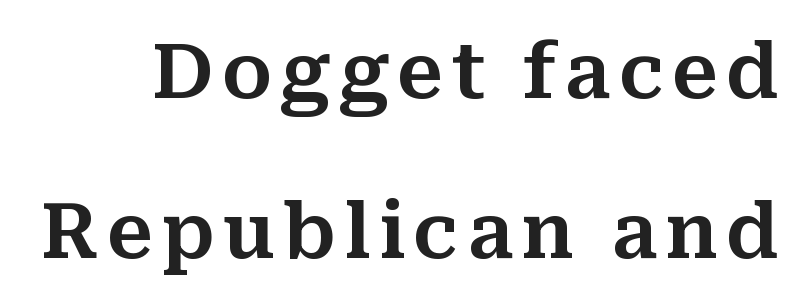
The space between consecutive lines is lavish. Posture: vertical. Do the characters align in a grid? No, the font is proportional. The specimen omits any rule beneath the text block's lines. The face used here is seriffed, in the tradition of book romans.
